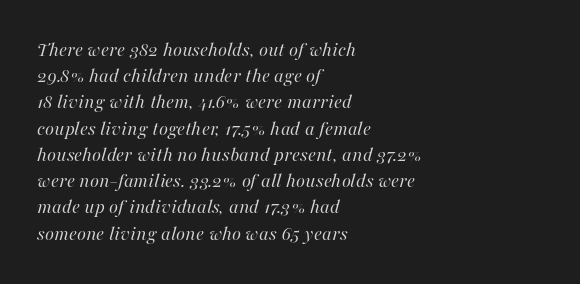
The image shows 21 px text type, italic (leaning right); set left-aligned, normal line spacing (1.25x), normal letter spacing, not underlined.
